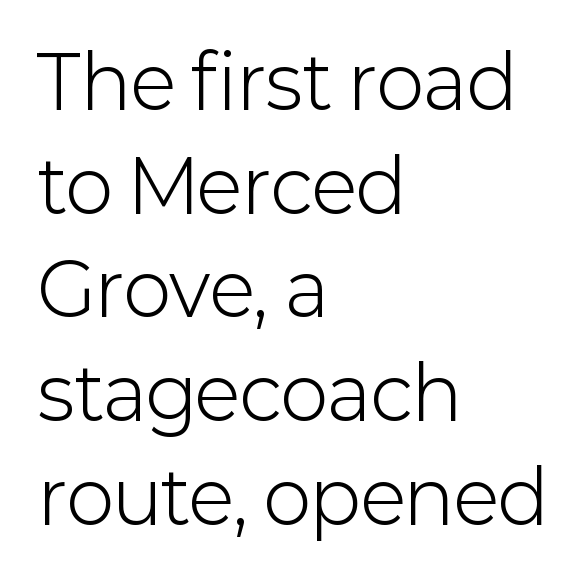
{"serif": "no", "italic": "no", "bold": "no", "weight": "light", "width": "normal", "stroke_contrast": "low", "x_height": "medium", "monospaced": "no", "underline": "no", "align": "left", "line_spacing": "normal", "line_spacing_ratio": 1.42, "letter_spacing": "normal", "letter_spacing_em": 0.0, "glyph_px": 73}
